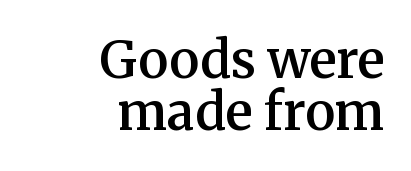
Q: Is the text bold? A: Semi-bold.
Q: Is the text italic (slanted)? A: No, it is upright.
Q: Is the typeface a serif or a sans-serif typeface? A: Serif.
Q: Is the text underlined? A: No.
Q: How is the paragraph aligned? A: Right-aligned.
Q: Is the spacing between letters normal or unusually wide? A: Normal.
Q: Is the spacing between lines tight, normal or loose? A: Tight.
Q: Width (condensed, normal, or wide)? A: Normal.
Q: Stroke contrast? A: Medium.
Q: x-height? A: Medium.
Q: Monospaced? A: No.
